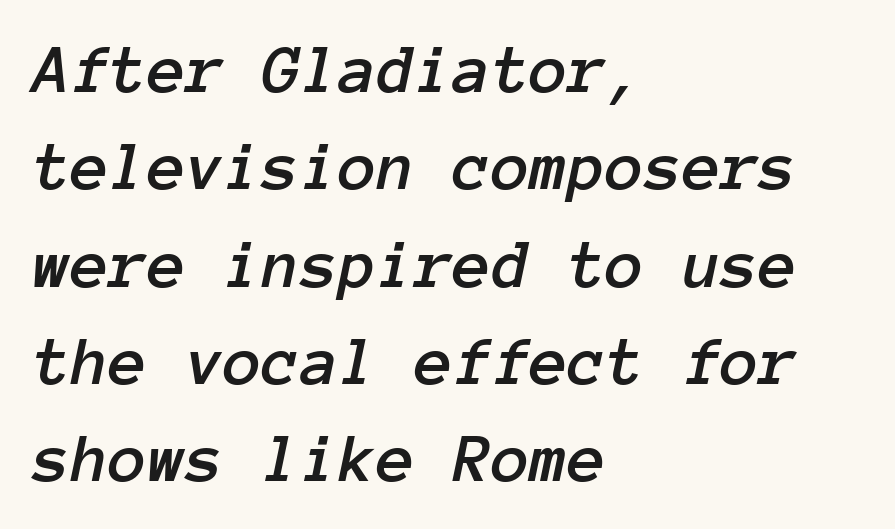
Beneath every word, the page is bare. In CSS terms this would be text-align: left. The designer left line spacing at the default. Note the uniform advance width — an 'i' takes as much space as an 'm'.
